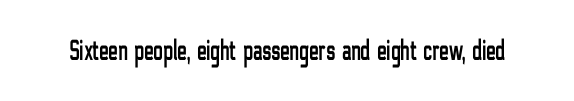
A typesetter would mark this as roman, not italic. The type is set solid horizontally, with unmodified tracking. Plain, unruled lines of type. The passage shown is typeset with a sans-serif family.
